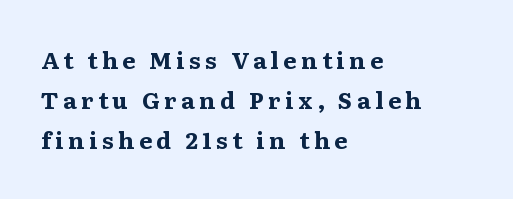
Q: Is the text bold? A: Yes.
Q: Is the text italic (slanted)? A: No, it is upright.
Q: Is the text underlined? A: No.
Q: How is the paragraph aligned? A: Left-aligned.
Q: Is the spacing between letters normal or unusually wide? A: Unusually wide.
